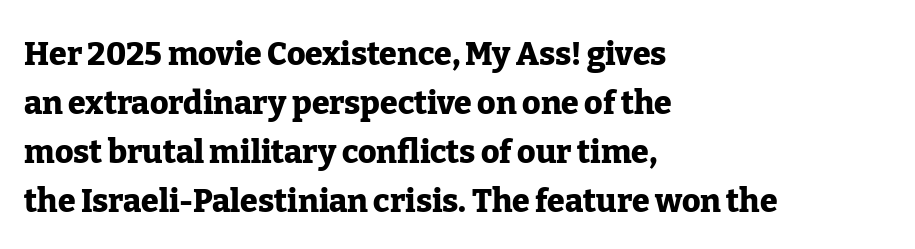
{"serif": "yes", "italic": "no", "bold": "yes", "weight": "heavy", "width": "normal", "stroke_contrast": "low", "x_height": "medium", "monospaced": "no", "underline": "no", "align": "left", "line_spacing": "normal", "line_spacing_ratio": 1.53, "letter_spacing": "normal", "letter_spacing_em": 0.0, "glyph_px": 32}
